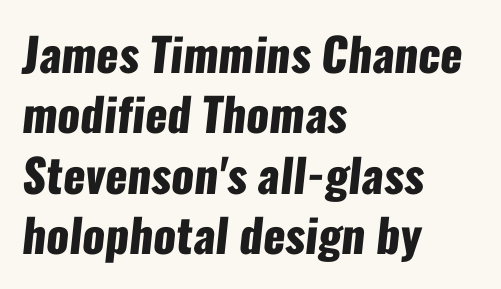
Q: Is the text bold? A: Yes.
Q: Is the typeface a serif or a sans-serif typeface? A: Sans-serif.
Q: Is the text underlined? A: No.
Q: How is the paragraph aligned? A: Left-aligned.
Q: Is the spacing between letters normal or unusually wide? A: Normal.
Q: Is the spacing between lines tight, normal or loose? A: Normal.
Q: Width (condensed, normal, or wide)? A: Condensed.
Q: Stroke contrast? A: Low.
Q: x-height? A: Medium.
Q: Monospaced? A: No.
